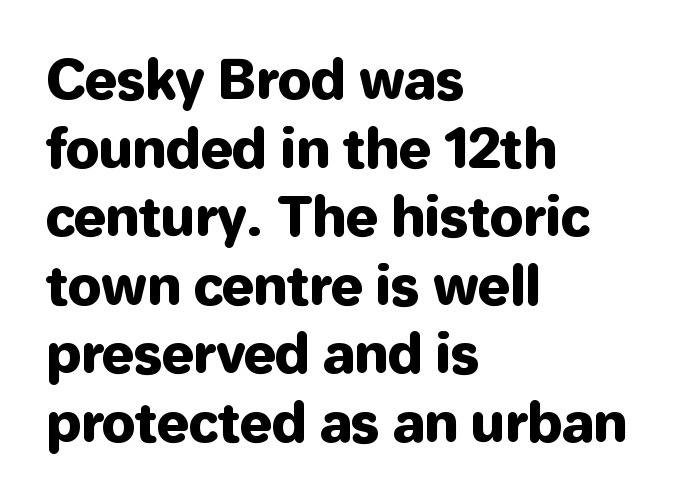
The image shows 54 px sans-serif type, upright; set left-aligned, normal line spacing (1.27x), normal letter spacing, not underlined; low stroke contrast and a medium x-height.
